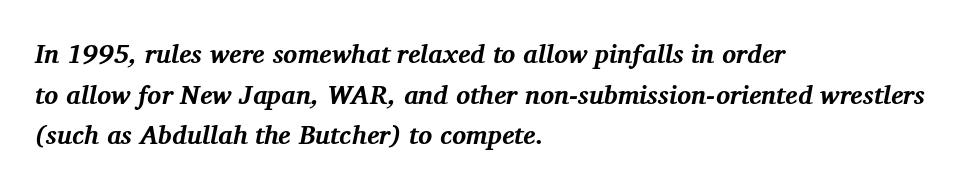
Q: Is the text bold? A: Yes.
Q: Is the text italic (slanted)? A: Yes, it leans right by about 11 degrees.
Q: Is the text underlined? A: No.
Q: How is the paragraph aligned? A: Left-aligned.
Q: Is the spacing between letters normal or unusually wide? A: Normal.
Q: Is the spacing between lines tight, normal or loose? A: Normal.
